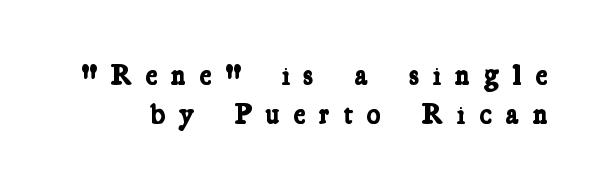
Q: Is the text bold? A: Yes.
Q: Is the typeface a serif or a sans-serif typeface? A: Serif.
Q: Is the text underlined? A: No.
Q: Is the spacing between letters normal or unusually wide? A: Unusually wide.
Q: Is the spacing between lines tight, normal or loose? A: Normal.
Q: Width (condensed, normal, or wide)? A: Condensed.
Q: Stroke contrast? A: Low.
Q: x-height? A: Medium.
Q: Monospaced? A: No.
